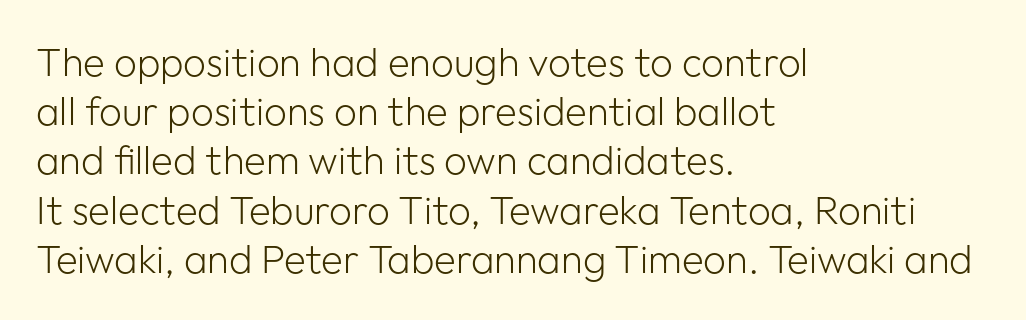
Inter-character spacing is left at the font's built-in metrics. Do the characters align in a grid? No, the font is proportional. The font's upright variant was chosen for this text. A bare baseline throughout the passage. Bold? No — there's no thickening of the strokes. The typeface chosen for these lines omits serifs.
